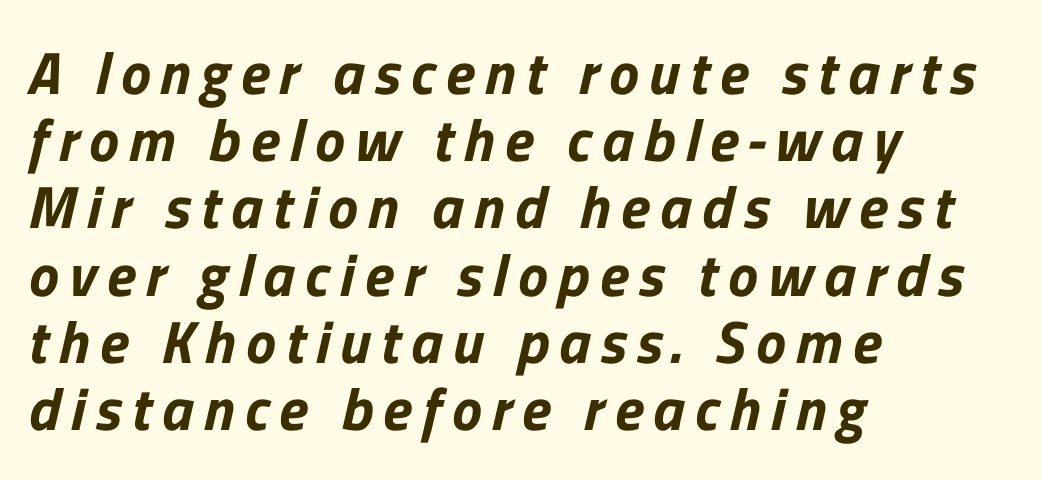
The image shows 60 px sans-serif type; set left-aligned, tight line spacing (1.12x), not underlined; low stroke contrast and a medium x-height.
